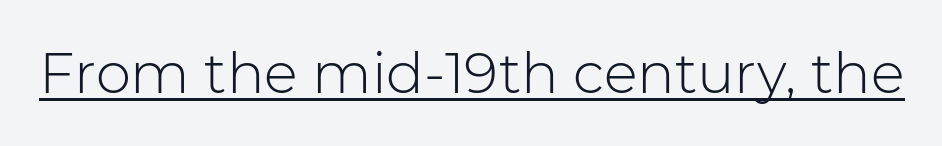
{"serif": "no", "italic": "no", "bold": "no", "weight": "light", "width": "normal", "stroke_contrast": "low", "x_height": "medium", "monospaced": "no", "underline": "yes", "letter_spacing": "normal", "letter_spacing_em": 0.0, "glyph_px": 56}
